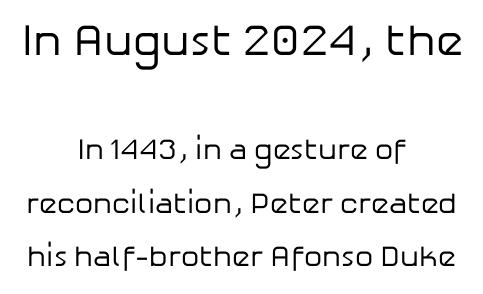
Q: Is the text bold? A: No.
Q: Is the text italic (slanted)? A: No, it is upright.
Q: Is the typeface a serif or a sans-serif typeface? A: Sans-serif.
Q: Is the text underlined? A: No.
Q: How is the paragraph aligned? A: Centered.
Q: Is the spacing between letters normal or unusually wide? A: Normal.
Q: Which block of text is set in a larger size, the first (top) or the second (bottom)? A: The first (top) one.
Q: Width (condensed, normal, or wide)? A: Normal.
Q: Stroke contrast? A: Low.
Q: x-height? A: Medium.
Q: Monospaced? A: No.
